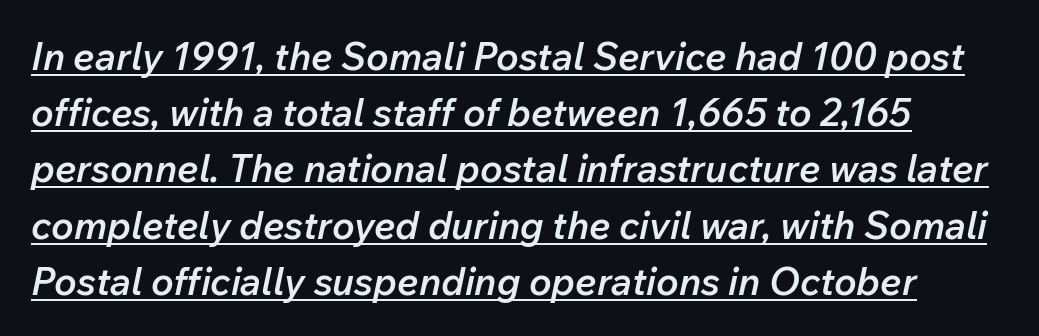
Q: Is the text bold? A: Semi-bold.
Q: Is the text italic (slanted)? A: Yes, it leans right by about 12 degrees.
Q: Is the text underlined? A: Yes.
Q: Is the spacing between letters normal or unusually wide? A: Normal.
Q: Is the spacing between lines tight, normal or loose? A: Normal.
Q: Width (condensed, normal, or wide)? A: Normal.
Q: Stroke contrast? A: Low.
Q: x-height? A: Medium.
Q: Monospaced? A: No.
